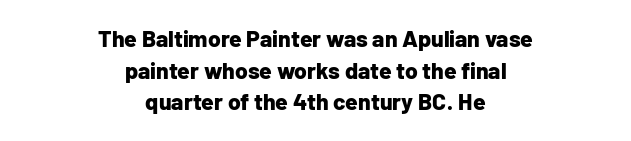
{"italic": "no", "bold": "yes", "underline": "no", "align": "center", "line_spacing": "normal", "line_spacing_ratio": 1.37, "letter_spacing": "normal", "letter_spacing_em": 0.0, "glyph_px": 23}
